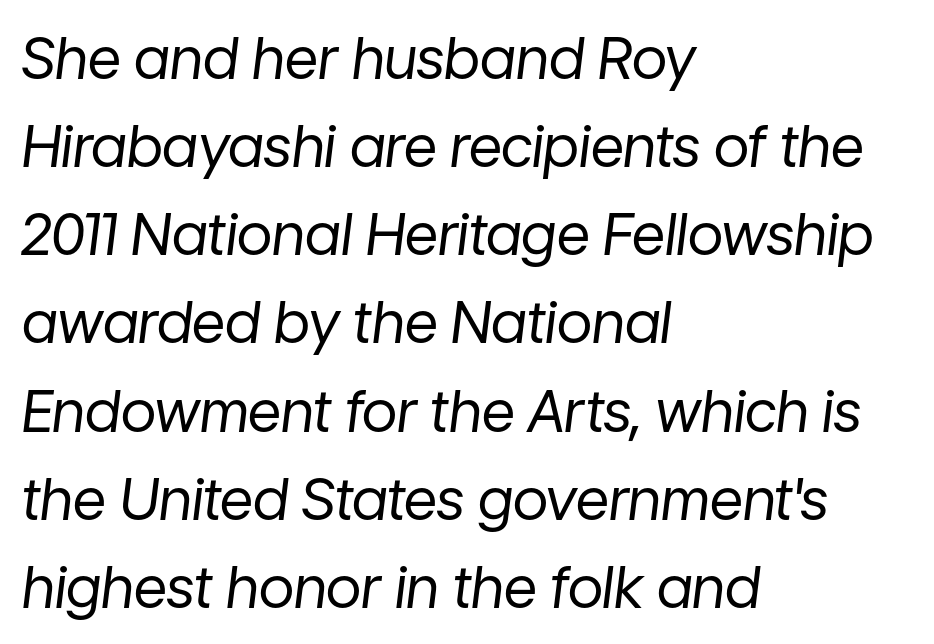
The font is comparable to plain body text, perhaps lighter. The axis of the letterforms is tilted away from vertical. Every row of glyphs begins at an identical x-position on the left. The zone under the glyphs is completely vacant.
